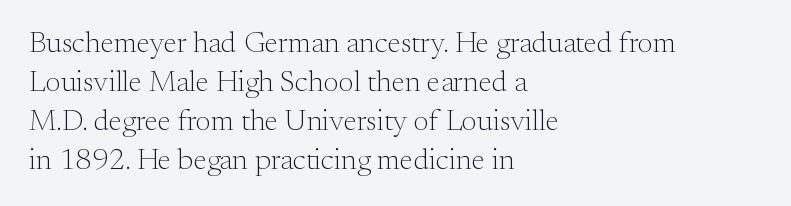
The image shows 30 px light serif type, upright; set left-aligned, normal line spacing (1.3x), normal letter spacing, not underlined; medium stroke contrast and a small x-height.
